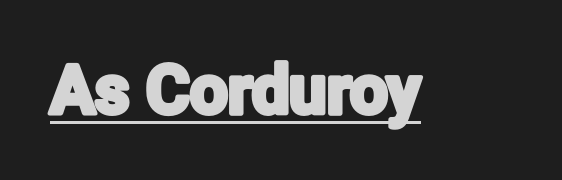
{"serif": "no", "italic": "no", "width": "condensed", "stroke_contrast": "low", "x_height": "medium", "monospaced": "no", "underline": "yes", "letter_spacing": "normal", "letter_spacing_em": 0.0, "glyph_px": 67}
